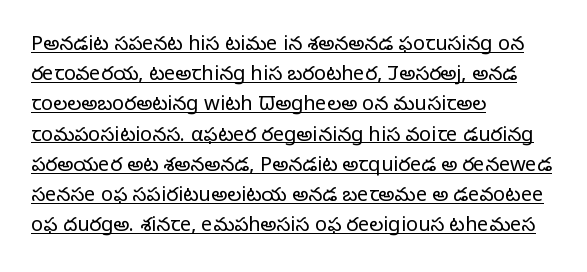
{"italic": "no", "bold": "no", "underline": "yes", "align": "left", "line_spacing": "normal", "line_spacing_ratio": 1.51, "letter_spacing": "normal", "letter_spacing_em": 0.0, "glyph_px": 20}
